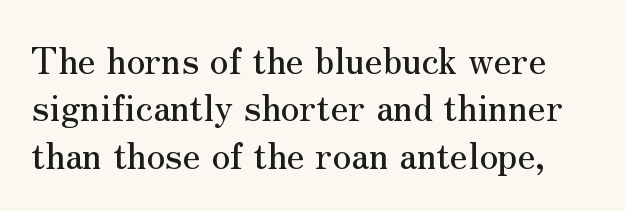
Note the varied advance widths — an 'i' is clearly narrower than an 'm'. The words here are not underlined. This sample uses a serif face. Default kerning and tracking; the words read as compact shapes. Characters remain perfectly vertical along every line.
